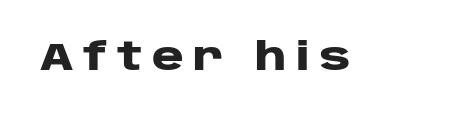
Italic: no, the glyphs are upright roman. Does the weight exceed regular? Yes, all the way to bold. The passage shown is not underscored anywhere. The rendering shows plain stroke endings on the letterforms — a sans-serif design. This sample has the flowing, uneven cadence of proportional lettering. The letterforms stand isolated, each surrounded by extra space.
